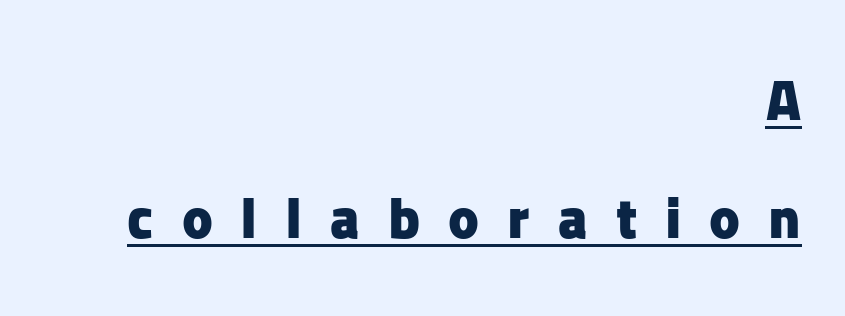
Q: Is the text bold? A: Yes.
Q: Is the text italic (slanted)? A: No, it is upright.
Q: Is the typeface a serif or a sans-serif typeface? A: Sans-serif.
Q: Is the text underlined? A: Yes.
Q: How is the paragraph aligned? A: Right-aligned.
Q: Is the spacing between letters normal or unusually wide? A: Unusually wide.
Q: Is the spacing between lines tight, normal or loose? A: Loose.
Q: Width (condensed, normal, or wide)? A: Normal.
Q: Stroke contrast? A: Low.
Q: x-height? A: Medium.
Q: Monospaced? A: No.
